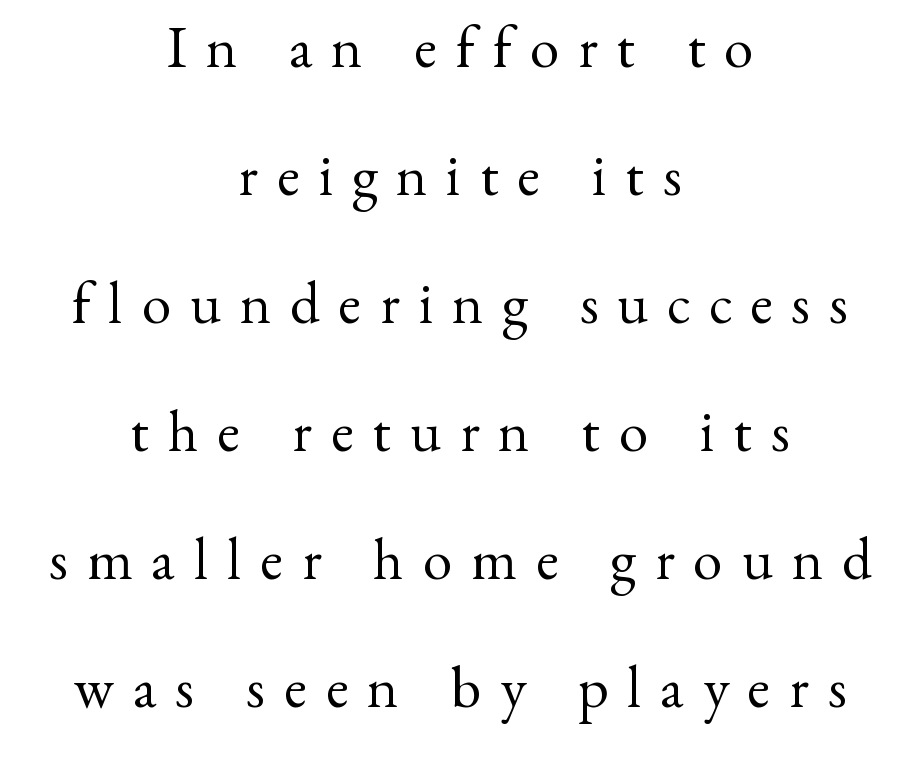
The image shows 59 px regular-weight serif type, upright; set centered, loose line spacing (2.17x), unusually wide letter spacing (+0.32 em), not underlined; medium stroke contrast and a small x-height.
